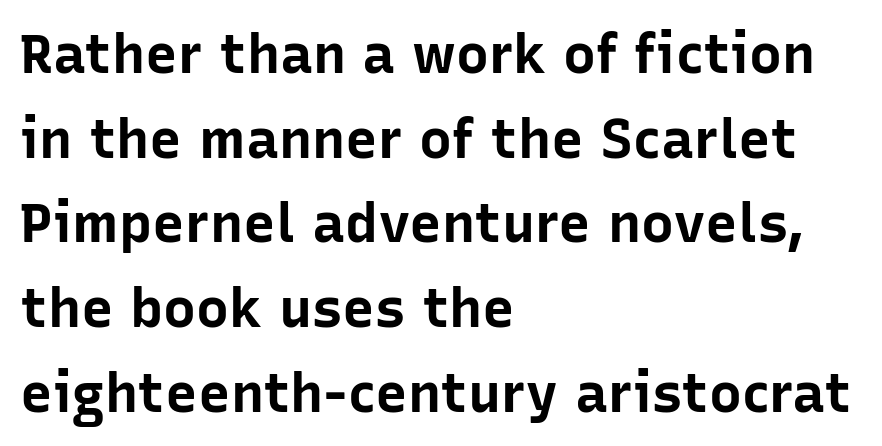
Look at the tracking — it's just the regular setting, nothing added. These lines are set flush left with a ragged right edge. This sample uses an upright cut, with every glyph sitting square on the baseline. The glyphs in this specimen are sans serif. Proportional: the letters do not fall into vertical columns. Underline: absent.
